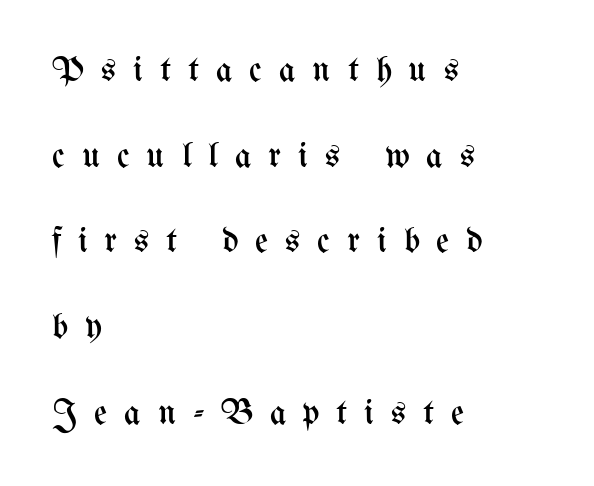
One glance says open: line gaps are wider than usual. Style check: upright. Is the letter spacing exaggerated? Yes — the characters are pushed far apart. These lines are set flush left with a ragged right edge.
